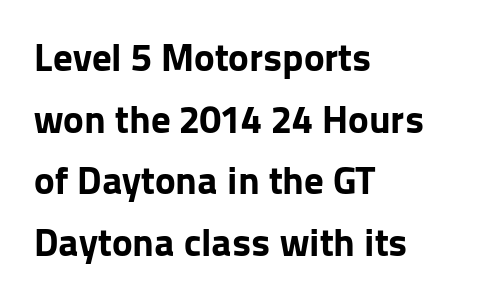
In terms of letterspacing, this is plain default setting. These lines are composed in type without serifs. Normally led — the rows are evenly, conventionally spaced. The face used here has the dense, thick strokes of a bold.
